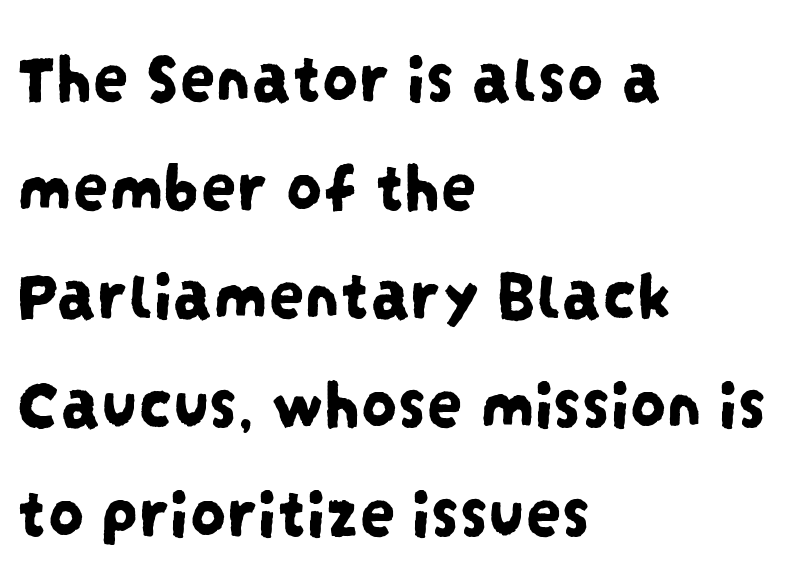
The image shows 72 px condensed sans-serif type; set left-aligned, normal line spacing (1.51x), normal letter spacing, not underlined; low stroke contrast and a large x-height.
